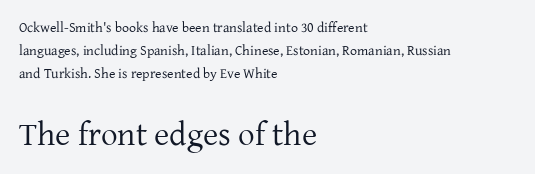
Unbolded letterforms with no extra heft. The glyphs in this specimen are seriffed. Posture: vertical. Here the designer chose a conventional face with non-uniform glyph widths. The later block is typeset at a bigger size than the earlier block.
